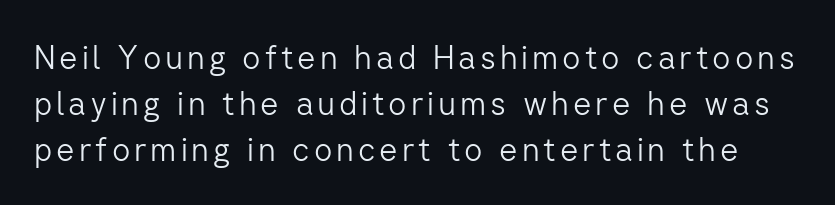
Q: Is the text bold? A: No.
Q: Is the text italic (slanted)? A: No, it is upright.
Q: Is the typeface a serif or a sans-serif typeface? A: Sans-serif.
Q: Is the text underlined? A: No.
Q: Is the spacing between lines tight, normal or loose? A: Normal.
Q: Width (condensed, normal, or wide)? A: Normal.
Q: Stroke contrast? A: Low.
Q: x-height? A: Medium.
Q: Monospaced? A: No.
